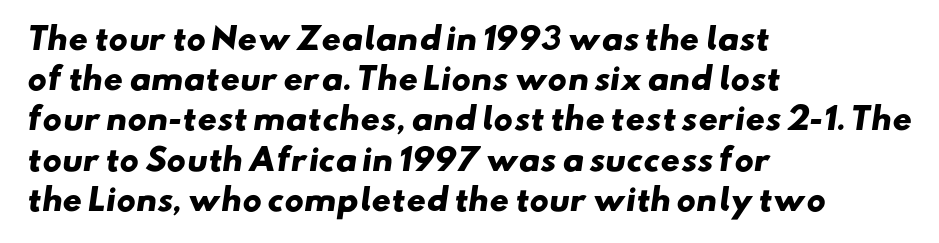
The image shows 30 px heavy, wide sans-serif type; set left-aligned, normal line spacing (1.34x), normal letter spacing, not underlined; low stroke contrast and a small x-height.
